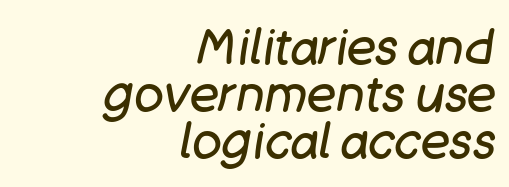
The image shows 49 px regular-weight type, italic (leaning right); set right-aligned, tight line spacing (0.96x), normal letter spacing, not underlined; low stroke contrast and a large x-height.
